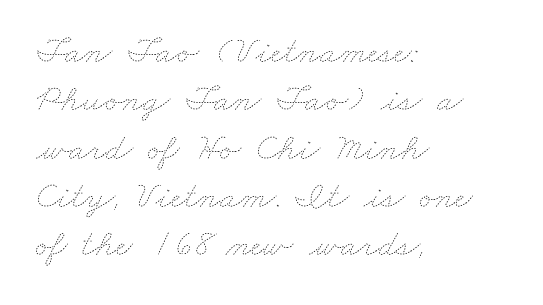
The gaps between neighbouring characters are ordinary and unremarkable. Descenders are the only things crossing below the line. These lines are rendered in a variable-pitch font. This block has exactly the height ordinary leading produces. Visually the block forms a straight wall on the left and a jagged coastline on the right. Is this a heavy cut? Hardly; it is regular or lighter.
